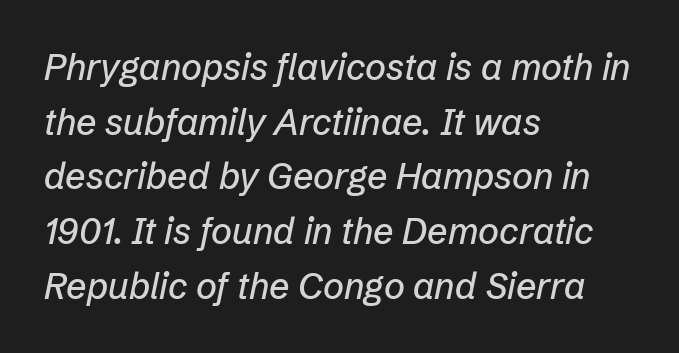
Each row of text sits above clean, open space. The block of text has a typical density, with ordinary space between rows. The rendering uses natural spacing where letterforms have individual widths. Characters follow at the spacing the type designer built in. When letters slant like this, we call the style italic. Reading down the block, your eye returns to a fixed left position each line.
